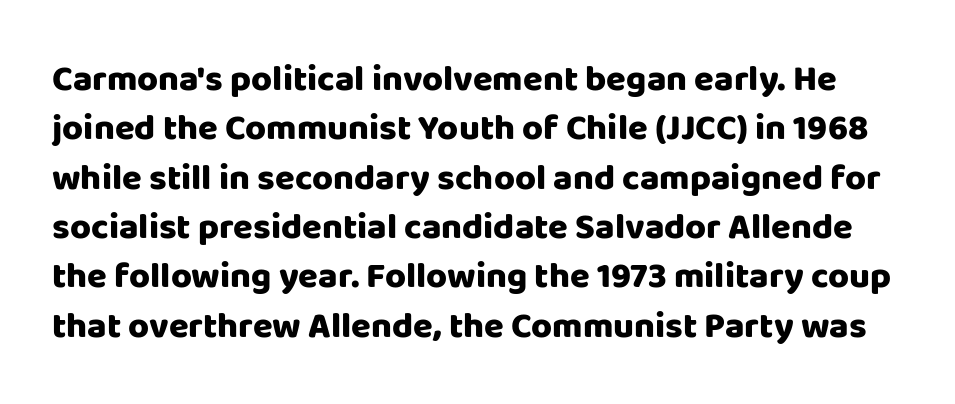
The image shows 36 px heavy sans-serif type, upright; set normal line spacing (1.37x), normal letter spacing, not underlined; low stroke contrast and a large x-height.
